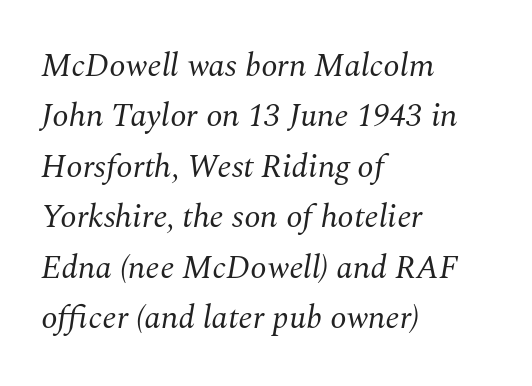
Q: Is the text bold? A: No.
Q: Is the text italic (slanted)? A: Yes, it leans right by about 10 degrees.
Q: Is the typeface a serif or a sans-serif typeface? A: Serif.
Q: Is the text underlined? A: No.
Q: How is the paragraph aligned? A: Left-aligned.
Q: Is the spacing between letters normal or unusually wide? A: Normal.
Q: Is the spacing between lines tight, normal or loose? A: Normal.
Q: Width (condensed, normal, or wide)? A: Normal.
Q: Stroke contrast? A: Medium.
Q: x-height? A: Medium.
Q: Monospaced? A: No.
